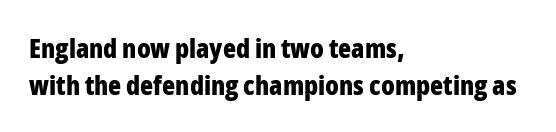
The image shows 27 px bold type, upright; set left-aligned, normal line spacing (1.36x), normal letter spacing, not underlined.
